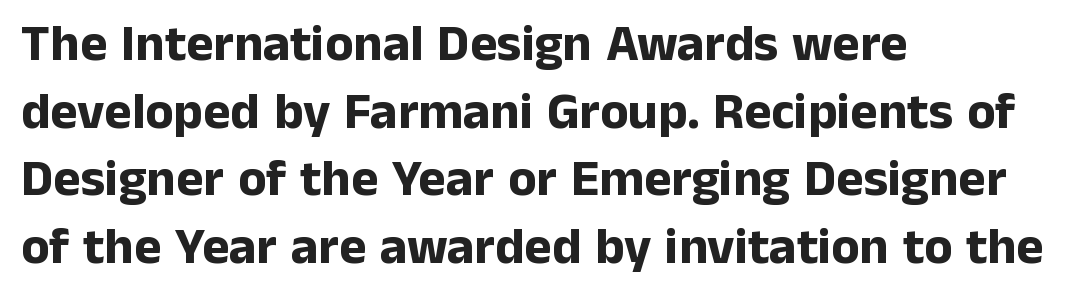
{"serif": "no", "italic": "no", "bold": "yes", "weight": "bold", "width": "normal", "stroke_contrast": "low", "x_height": "medium", "monospaced": "no", "underline": "no", "align": "left", "line_spacing": "normal", "line_spacing_ratio": 1.3, "letter_spacing": "normal", "letter_spacing_em": 0.0, "glyph_px": 52}
